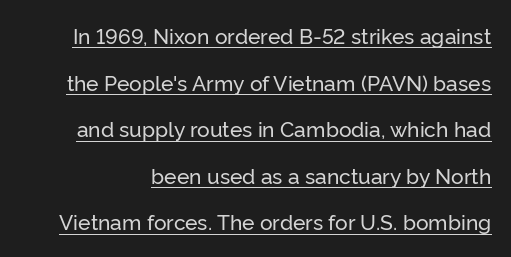
{"italic": "no", "underline": "yes", "line_spacing": "loose", "line_spacing_ratio": 2.22, "letter_spacing": "normal", "letter_spacing_em": 0.0, "glyph_px": 21}
